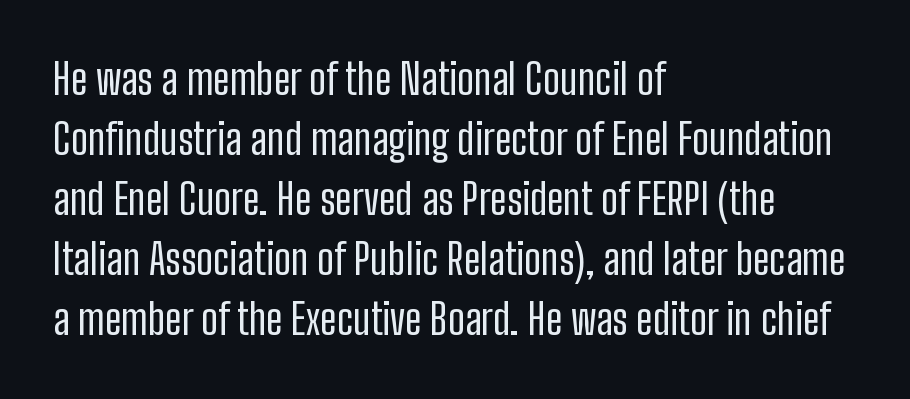
Q: Is the text bold? A: No.
Q: Is the text italic (slanted)? A: No, it is upright.
Q: Is the typeface a serif or a sans-serif typeface? A: Sans-serif.
Q: Is the text underlined? A: No.
Q: How is the paragraph aligned? A: Left-aligned.
Q: Is the spacing between letters normal or unusually wide? A: Normal.
Q: Is the spacing between lines tight, normal or loose? A: Normal.
Q: Width (condensed, normal, or wide)? A: Condensed.
Q: Stroke contrast? A: Low.
Q: x-height? A: Medium.
Q: Monospaced? A: No.
